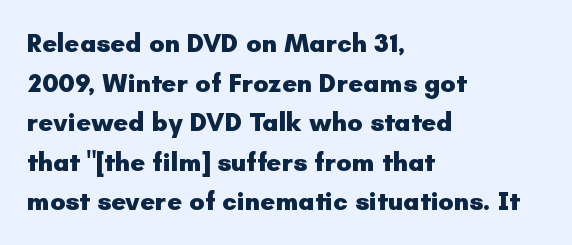
The image shows 26 px bold type, upright; set left-aligned, normal line spacing (1.52x), normal letter spacing, not underlined.
